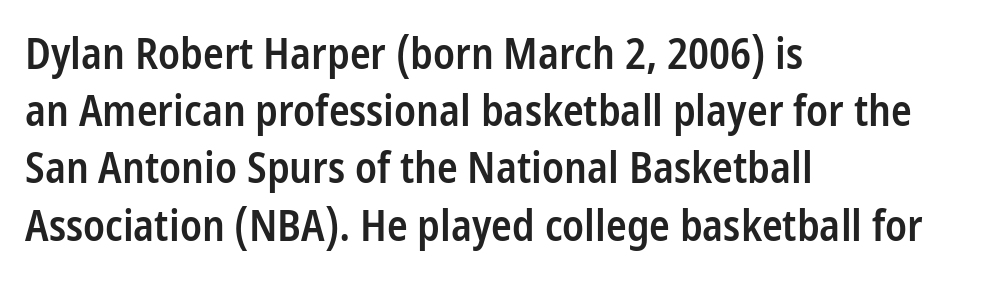
{"serif": "no", "italic": "no", "bold": "semi", "weight": "semibold", "width": "condensed", "stroke_contrast": "low", "x_height": "medium", "monospaced": "no", "underline": "no", "align": "left", "line_spacing": "normal", "line_spacing_ratio": 1.33, "letter_spacing": "normal", "letter_spacing_em": 0.0, "glyph_px": 43}
